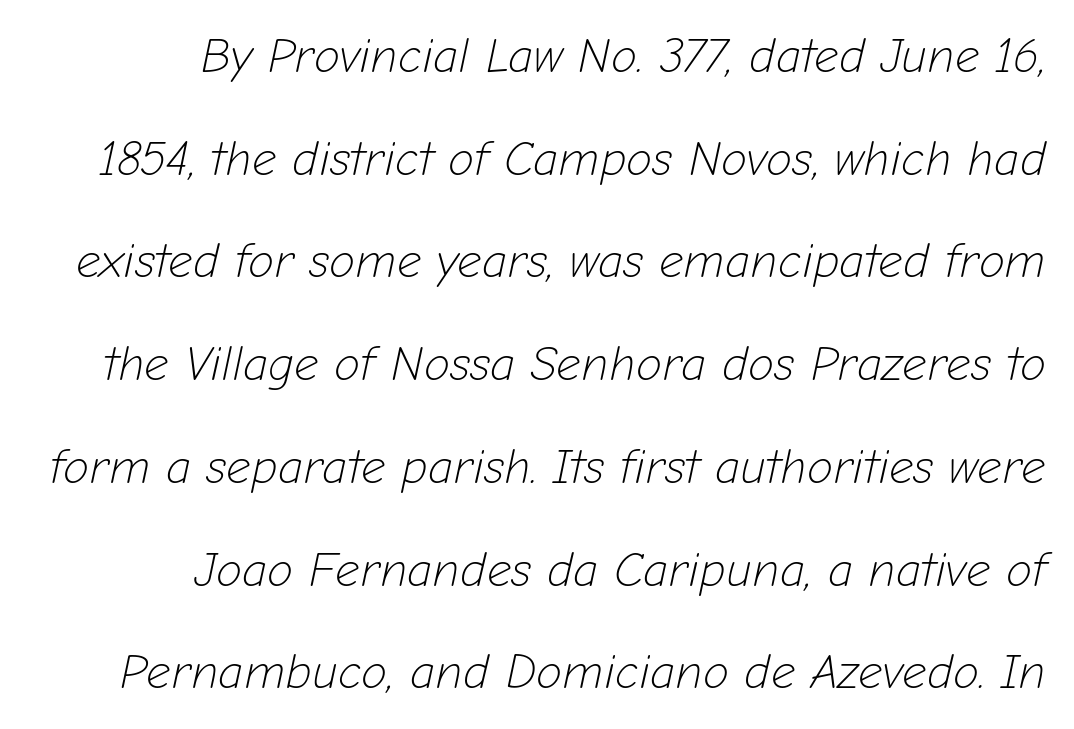
{"italic": "yes", "lean": "right", "slant_degrees": 12, "bold": "no", "weight": "light", "width": "normal", "stroke_contrast": "low", "x_height": "medium", "monospaced": "no", "underline": "no", "align": "right", "line_spacing": "loose", "line_spacing_ratio": 2.14, "letter_spacing": "normal", "letter_spacing_em": 0.0, "glyph_px": 48}
